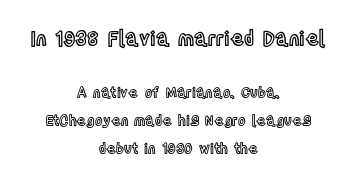
Q: Is the text italic (slanted)? A: No, it is upright.
Q: Is the text underlined? A: No.
Q: How is the paragraph aligned? A: Centered.
Q: Is the spacing between letters normal or unusually wide? A: Normal.
Q: Is the spacing between lines tight, normal or loose? A: Loose.
Q: Which block of text is set in a larger size, the first (top) or the second (bottom)? A: The first (top) one.
